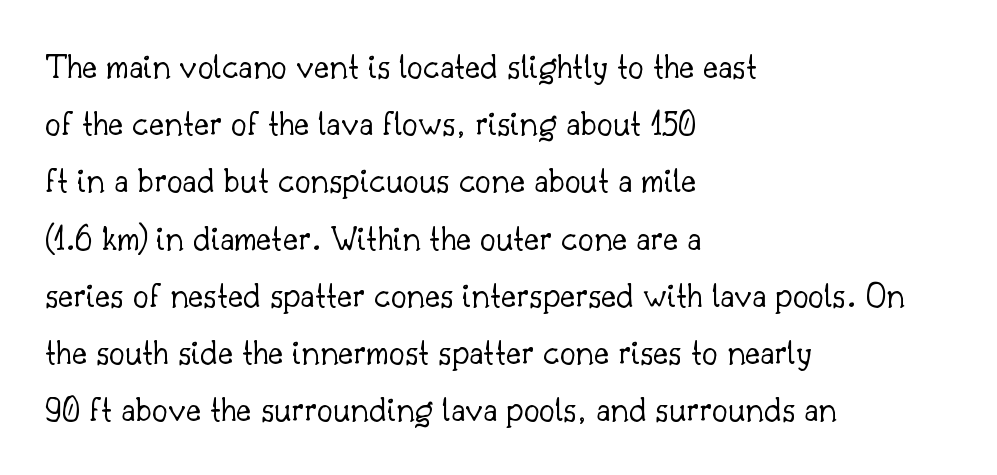
Q: Is the text bold? A: No.
Q: Is the text italic (slanted)? A: No, it is upright.
Q: Is the text underlined? A: No.
Q: How is the paragraph aligned? A: Left-aligned.
Q: Is the spacing between letters normal or unusually wide? A: Normal.
Q: Is the spacing between lines tight, normal or loose? A: Normal.
Q: Width (condensed, normal, or wide)? A: Normal.
Q: Stroke contrast? A: Low.
Q: x-height? A: Small.
Q: Monospaced? A: No.
